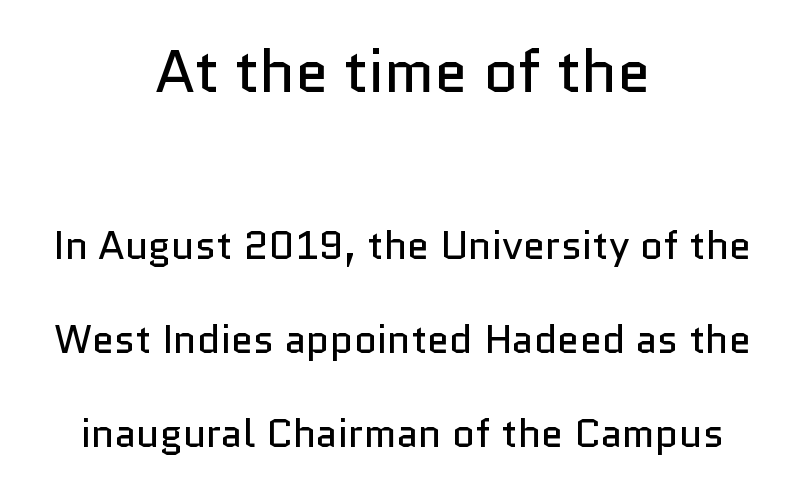
Q: Is the text bold? A: No.
Q: Is the text italic (slanted)? A: No, it is upright.
Q: Is the typeface a serif or a sans-serif typeface? A: Sans-serif.
Q: Is the text underlined? A: No.
Q: How is the paragraph aligned? A: Centered.
Q: Is the spacing between letters normal or unusually wide? A: Normal.
Q: Is the spacing between lines tight, normal or loose? A: Loose.
Q: Which block of text is set in a larger size, the first (top) or the second (bottom)? A: The first (top) one.
Q: Width (condensed, normal, or wide)? A: Normal.
Q: Stroke contrast? A: Low.
Q: x-height? A: Medium.
Q: Monospaced? A: No.
